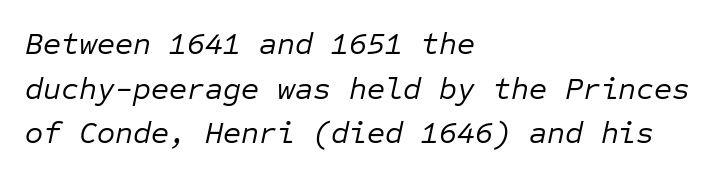
{"italic": "yes", "lean": "right", "slant_degrees": 12, "bold": "no", "weight": "regular", "width": "normal", "stroke_contrast": "low", "x_height": "medium", "monospaced": "yes", "underline": "no", "align": "left", "line_spacing": "normal", "line_spacing_ratio": 1.44, "letter_spacing": "normal", "letter_spacing_em": 0.0, "glyph_px": 31}
